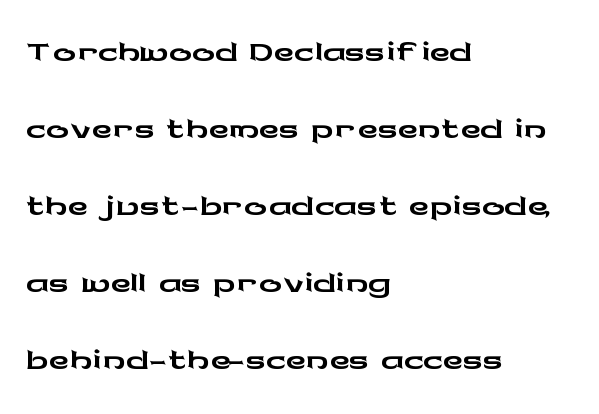
The image shows 57 px wide sans-serif type, upright; set left-aligned, normal line spacing (1.35x), normal letter spacing, not underlined; low stroke contrast and a medium x-height.
